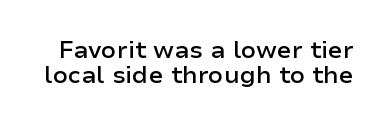
{"italic": "no", "bold": "semi", "underline": "no", "line_spacing": "tight", "line_spacing_ratio": 1.06, "letter_spacing": "normal", "letter_spacing_em": 0.0, "glyph_px": 24}
